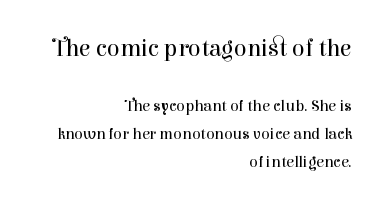
Posture: vertical. Decoration check: the copy has no underline. There is no visible air inserted between adjacent glyphs. The face used here appears at its bigger size in the upper chunk.
